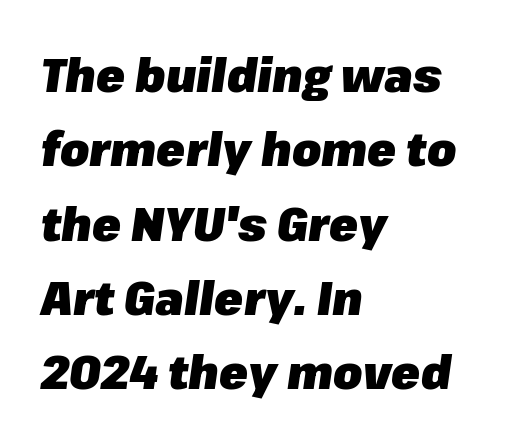
The image shows 47 px heavy type, italic (leaning right); set left-aligned, normal line spacing (1.58x), normal letter spacing, not underlined; low stroke contrast and a medium x-height.
